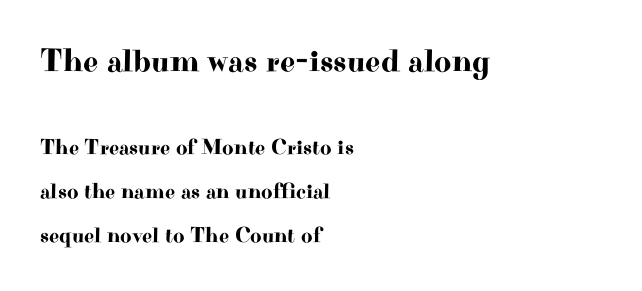
{"serif": "yes", "italic": "no", "width": "wide", "stroke_contrast": "high", "x_height": "small", "monospaced": "no", "underline": "no", "align": "left", "line_spacing": "loose", "line_spacing_ratio": 2.01, "letter_spacing": "normal", "letter_spacing_em": 0.0, "larger_block": "first", "size_ratio": 1.5, "glyph_px": 33}
